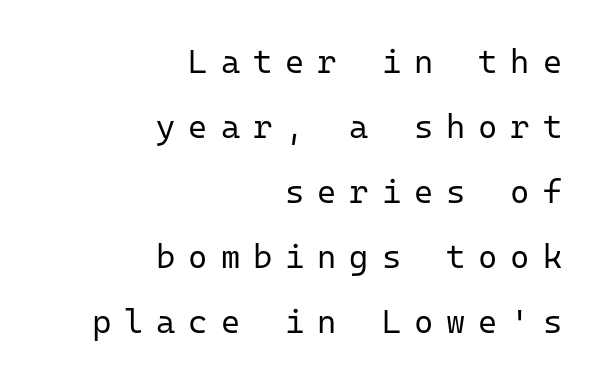
Q: Is the text bold? A: No.
Q: Is the text italic (slanted)? A: No, it is upright.
Q: Is the typeface a serif or a sans-serif typeface? A: Sans-serif.
Q: Is the text underlined? A: No.
Q: How is the paragraph aligned? A: Right-aligned.
Q: Is the spacing between letters normal or unusually wide? A: Unusually wide.
Q: Is the spacing between lines tight, normal or loose? A: Loose.
Q: Width (condensed, normal, or wide)? A: Normal.
Q: Stroke contrast? A: Low.
Q: x-height? A: Medium.
Q: Monospaced? A: Yes.
